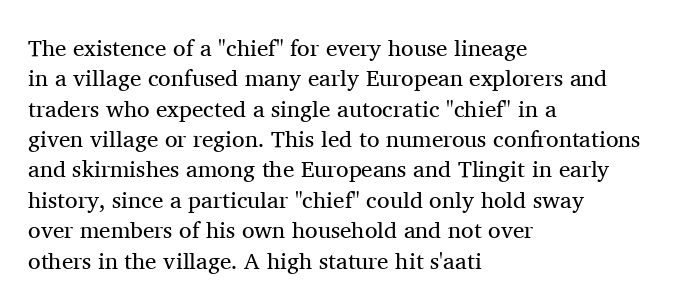
Q: Is the text bold? A: No.
Q: Is the text italic (slanted)? A: No, it is upright.
Q: Is the text underlined? A: No.
Q: How is the paragraph aligned? A: Left-aligned.
Q: Is the spacing between letters normal or unusually wide? A: Normal.
Q: Is the spacing between lines tight, normal or loose? A: Normal.
